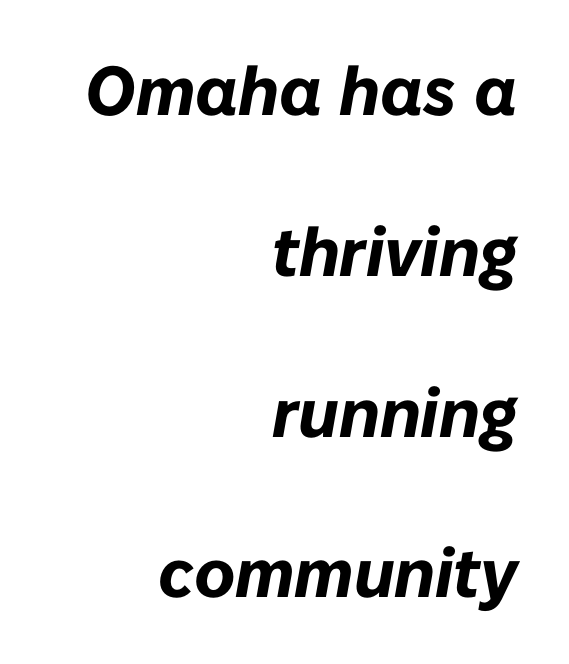
{"italic": "yes", "lean": "right", "slant_degrees": 10, "bold": "yes", "weight": "bold", "width": "normal", "stroke_contrast": "low", "x_height": "medium", "monospaced": "no", "underline": "no", "align": "right", "line_spacing": "loose", "line_spacing_ratio": 2.33, "letter_spacing": "normal", "letter_spacing_em": 0.0, "glyph_px": 69}
